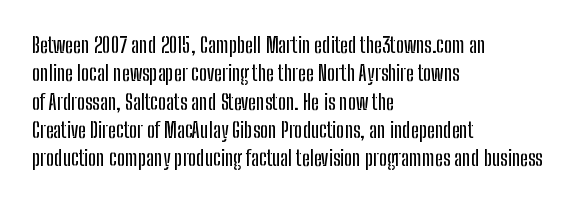
The image shows 21 px text type, upright; set left-aligned, normal line spacing (1.35x), normal letter spacing, not underlined.
